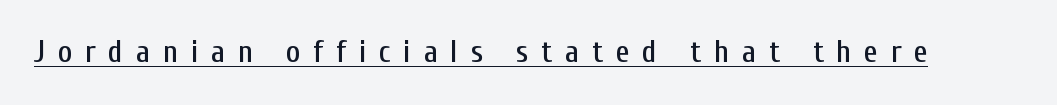
Caption: lettering with a line underneath. Note the varied advance widths — an 'i' is clearly narrower than an 'm'. Each letter's strokes conclude bluntly, with no projecting serifs. Letter spacing: wide. If you drew a line through each stem, it would be perfectly vertical.
